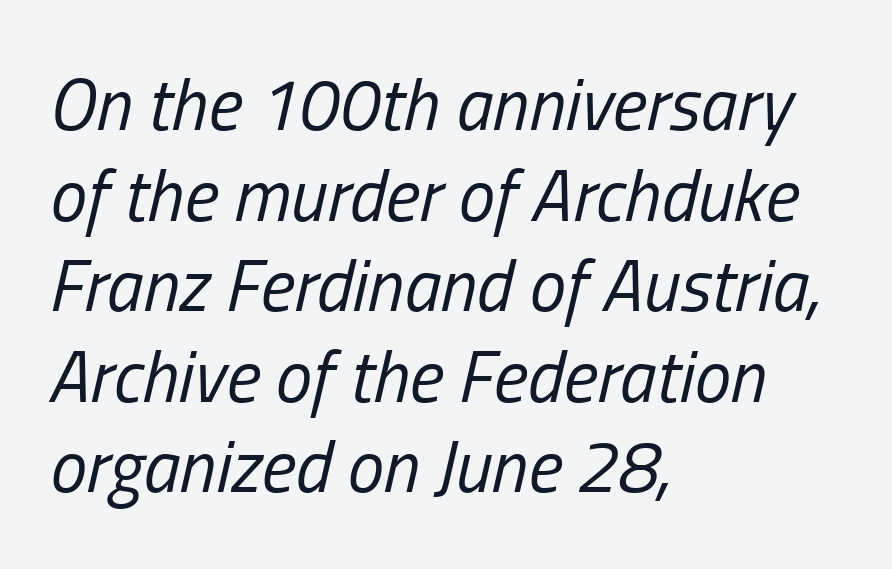
The image shows 73 px regular-weight, condensed type, italic (leaning right); set left-aligned, line spacing 1.24x, normal letter spacing, not underlined; low stroke contrast and a medium x-height.
